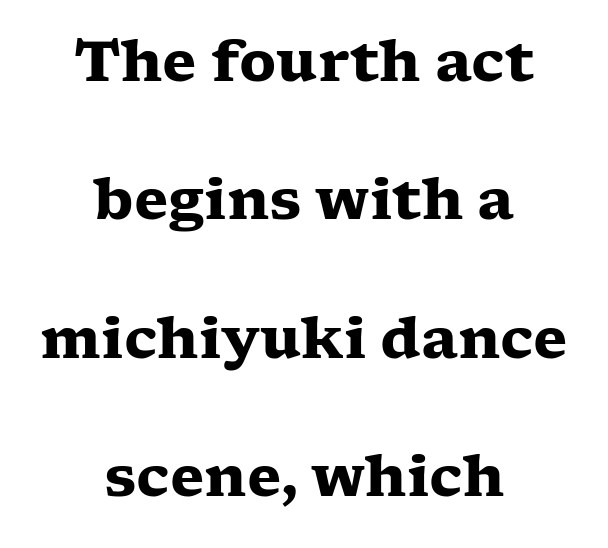
The specimen reads as upright at a glance. Bare-footed words on every line. Character widths vary here, with narrow letters taking less room than wide ones. In terms of letterspacing, this is plain default setting. In terms of letterform style, serifs are clearly present.
